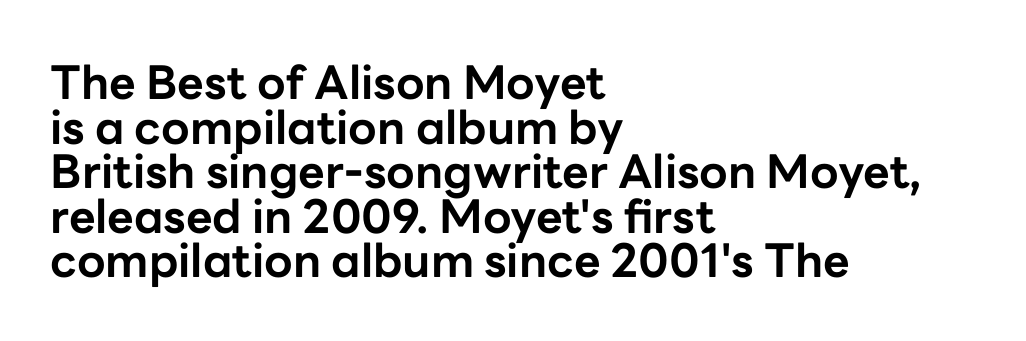
{"serif": "no", "italic": "no", "bold": "yes", "weight": "bold", "width": "normal", "stroke_contrast": "low", "x_height": "medium", "monospaced": "no", "underline": "no", "align": "left", "line_spacing": "tight", "line_spacing_ratio": 0.97, "letter_spacing": "normal", "letter_spacing_em": 0.0, "glyph_px": 46}
